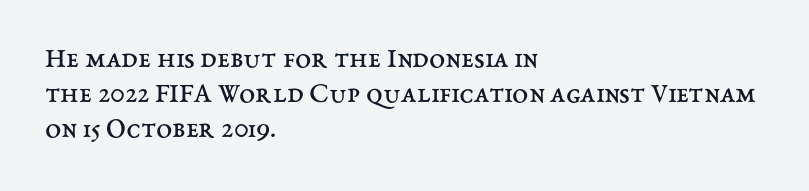
Q: Is the text bold? A: No.
Q: Is the text italic (slanted)? A: No, it is upright.
Q: Is the text underlined? A: No.
Q: How is the paragraph aligned? A: Left-aligned.
Q: Is the spacing between letters normal or unusually wide? A: Normal.
Q: Width (condensed, normal, or wide)? A: Normal.
Q: Stroke contrast? A: Medium.
Q: x-height? A: Medium.
Q: Monospaced? A: No.
